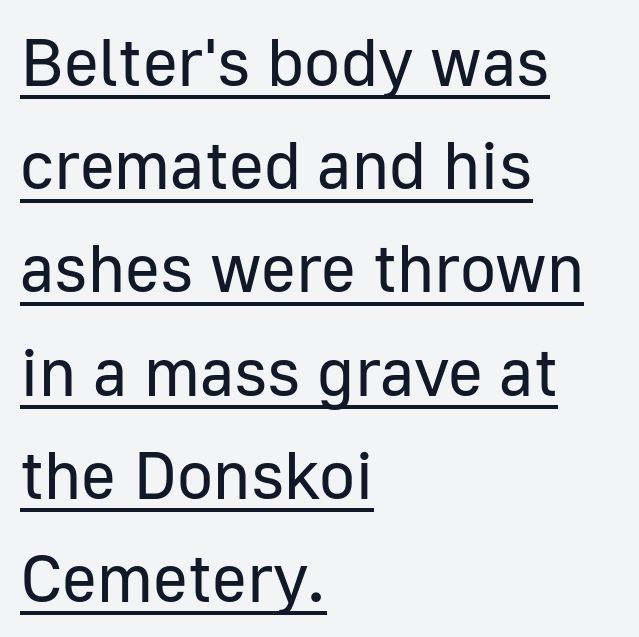
Q: Is the text bold? A: No.
Q: Is the text italic (slanted)? A: No, it is upright.
Q: Is the typeface a serif or a sans-serif typeface? A: Sans-serif.
Q: Is the text underlined? A: Yes.
Q: How is the paragraph aligned? A: Left-aligned.
Q: Is the spacing between letters normal or unusually wide? A: Normal.
Q: Is the spacing between lines tight, normal or loose? A: Normal.
Q: Width (condensed, normal, or wide)? A: Normal.
Q: Stroke contrast? A: Low.
Q: x-height? A: Medium.
Q: Monospaced? A: No.
